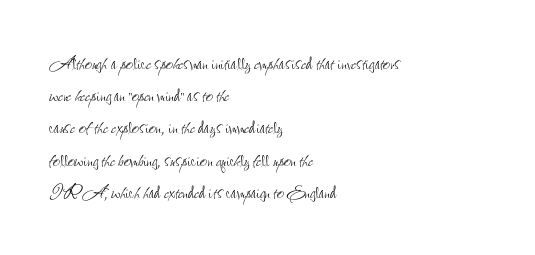
Q: Is the text bold? A: No.
Q: Is the text italic (slanted)? A: Yes.
Q: Is the text underlined? A: No.
Q: How is the paragraph aligned? A: Left-aligned.
Q: Is the spacing between letters normal or unusually wide? A: Normal.
Q: Is the spacing between lines tight, normal or loose? A: Normal.
